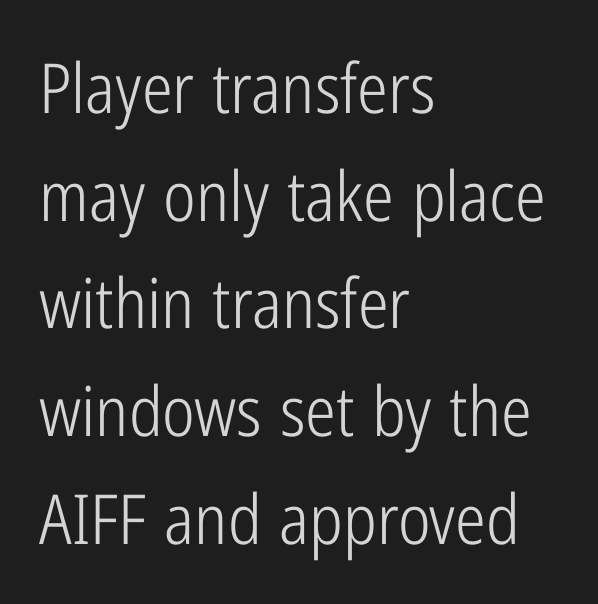
Q: Is the text bold? A: No.
Q: Is the text italic (slanted)? A: No, it is upright.
Q: Is the typeface a serif or a sans-serif typeface? A: Sans-serif.
Q: Is the text underlined? A: No.
Q: How is the paragraph aligned? A: Left-aligned.
Q: Is the spacing between letters normal or unusually wide? A: Normal.
Q: Is the spacing between lines tight, normal or loose? A: Normal.
Q: Width (condensed, normal, or wide)? A: Condensed.
Q: Stroke contrast? A: Low.
Q: x-height? A: Medium.
Q: Monospaced? A: No.
